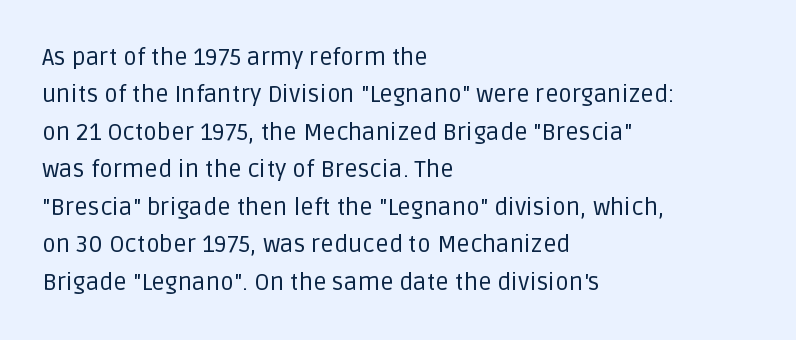
Evenly set lines give the paragraph a standard silhouette. Here the glyphs are tracked normally, forming tight word shapes. Rule under the text: the space is simply empty. Italic? Not at all — the glyphs are vertical. These glyphs show unthickened strokes, regular width or finer.
